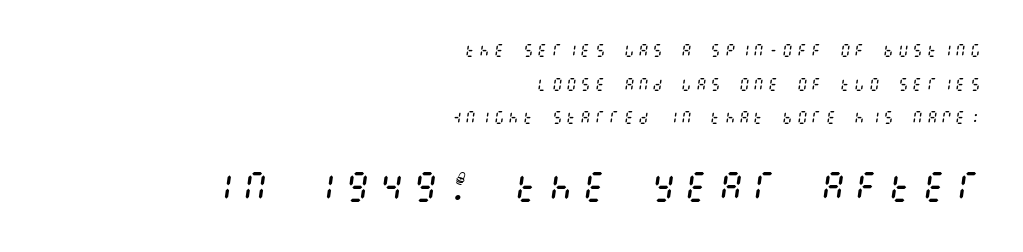
The image shows 33 px regular-weight, condensed type, italic (leaning right); set right-aligned, loose line spacing (2.41x), unusually wide letter spacing (+0.23 em), not underlined; the second (bottom) block is 2.36x larger; medium stroke contrast and a large x-height.
